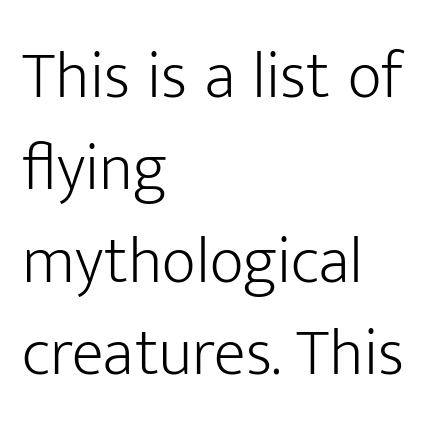
{"serif": "no", "italic": "no", "bold": "no", "weight": "light", "width": "normal", "stroke_contrast": "low", "x_height": "medium", "monospaced": "no", "underline": "no", "align": "left", "line_spacing": "normal", "line_spacing_ratio": 1.4, "letter_spacing": "normal", "letter_spacing_em": 0.0, "glyph_px": 66}
